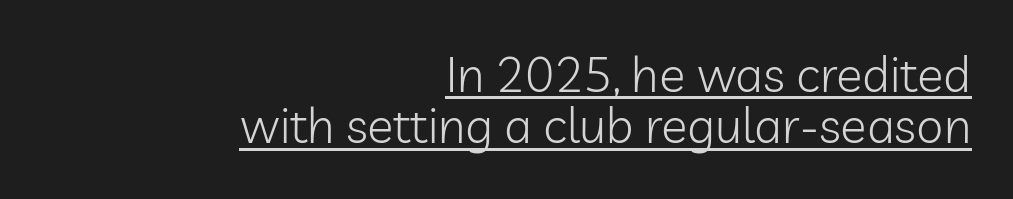
This is not heavy type; no bold has been used. Baseline-to-baseline distance is barely more than the letter height. The axis of the letterforms is exactly vertical. The letters sit at their default tracking, neither squeezed nor spread. The font family rendered here belongs to the sans-serif group.
